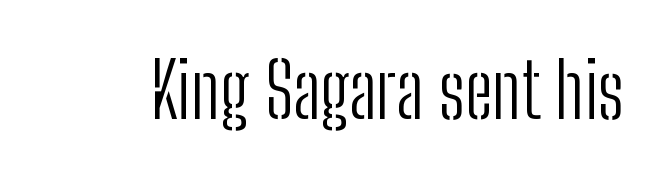
Q: Is the text bold? A: No.
Q: Is the text italic (slanted)? A: No, it is upright.
Q: Is the typeface a serif or a sans-serif typeface? A: Sans-serif.
Q: Is the text underlined? A: No.
Q: Is the spacing between letters normal or unusually wide? A: Normal.
Q: Width (condensed, normal, or wide)? A: Condensed.
Q: Stroke contrast? A: Low.
Q: x-height? A: Medium.
Q: Monospaced? A: No.
